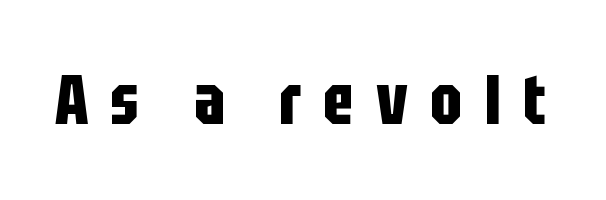
The image shows 69 px bold, condensed sans-serif type, upright; set unusually wide letter spacing (+0.32 em), not underlined; low stroke contrast and a large x-height.
